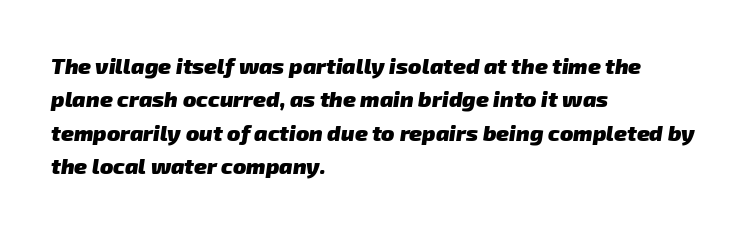
{"bold": "yes", "underline": "no", "align": "left", "line_spacing": "normal", "line_spacing_ratio": 1.52, "letter_spacing": "normal", "letter_spacing_em": 0.0, "glyph_px": 22}
